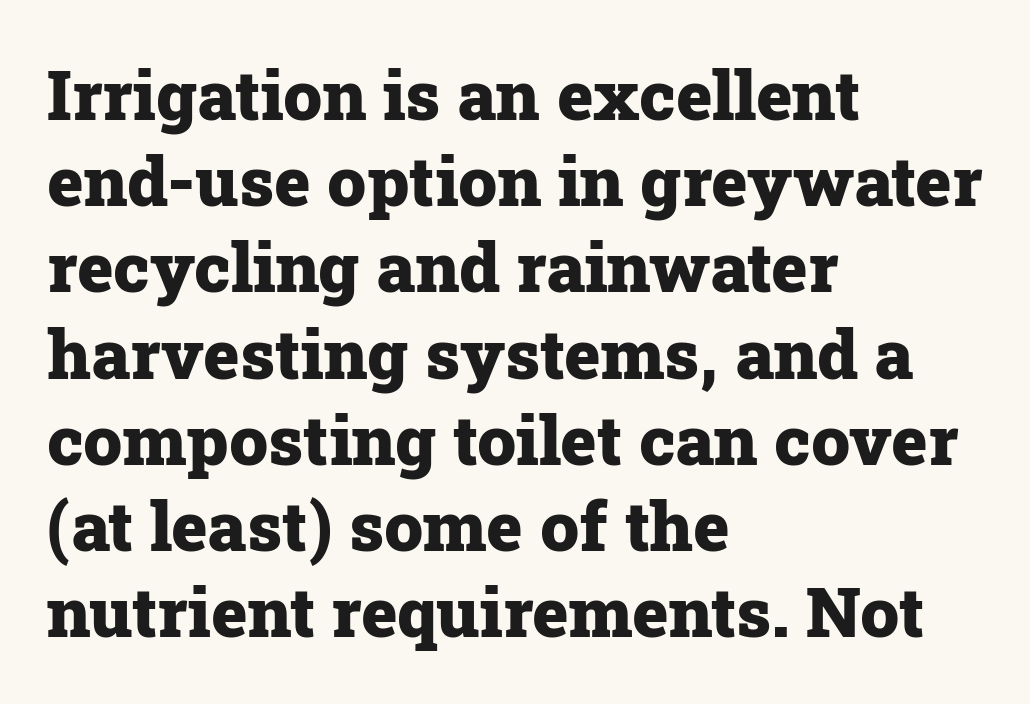
Q: Is the text bold? A: Yes.
Q: Is the text italic (slanted)? A: No, it is upright.
Q: Is the typeface a serif or a sans-serif typeface? A: Serif.
Q: Is the text underlined? A: No.
Q: How is the paragraph aligned? A: Left-aligned.
Q: Is the spacing between letters normal or unusually wide? A: Normal.
Q: Is the spacing between lines tight, normal or loose? A: Normal.
Q: Width (condensed, normal, or wide)? A: Normal.
Q: Stroke contrast? A: Low.
Q: x-height? A: Medium.
Q: Monospaced? A: No.
